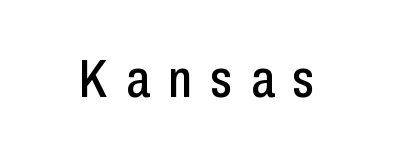
{"serif": "no", "italic": "no", "width": "condensed", "stroke_contrast": "low", "x_height": "medium", "monospaced": "no", "underline": "no", "letter_spacing": "wide", "letter_spacing_em": 0.35, "glyph_px": 53}
